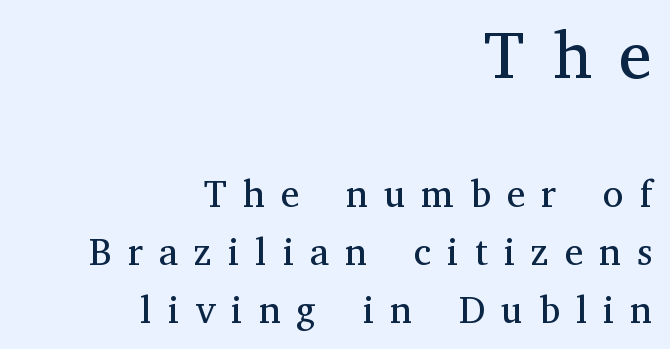
The image shows 67 px regular-weight serif type, upright; set right-aligned, normal line spacing (1.52x), unusually wide letter spacing (+0.42 em), not underlined; the first (top) block is 1.76x larger; medium stroke contrast and a medium x-height.
